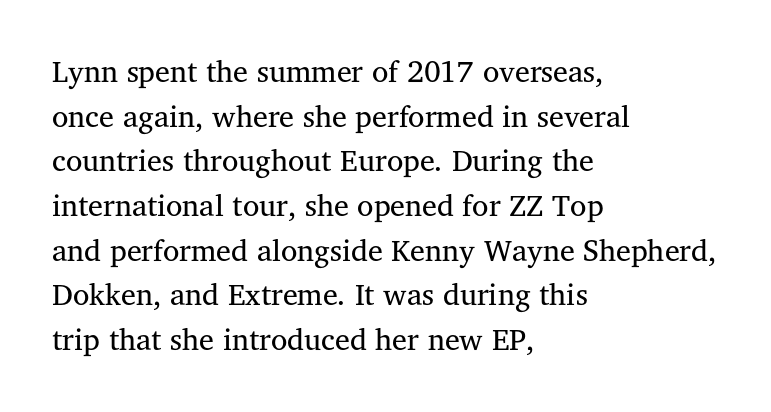
The image shows 30 px regular-weight serif type, upright; set left-aligned, normal line spacing (1.49x), normal letter spacing, not underlined; medium stroke contrast and a medium x-height.
